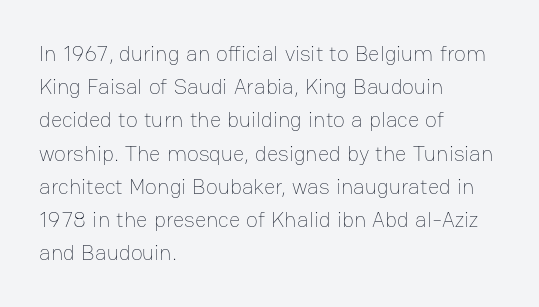
Q: Is the text bold? A: No.
Q: Is the text italic (slanted)? A: No, it is upright.
Q: Is the text underlined? A: No.
Q: How is the paragraph aligned? A: Left-aligned.
Q: Is the spacing between letters normal or unusually wide? A: Normal.
Q: Is the spacing between lines tight, normal or loose? A: Normal.
